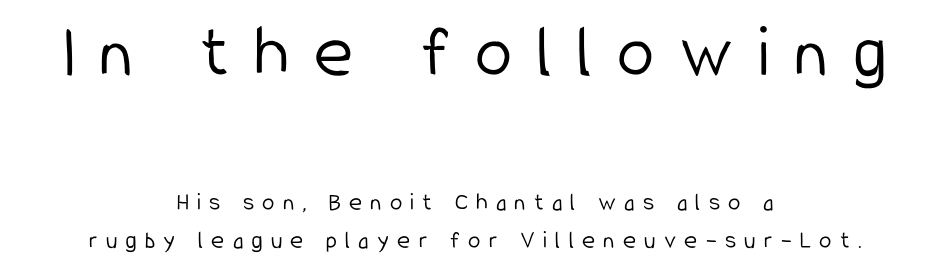
Q: Is the text bold? A: No.
Q: Is the text italic (slanted)? A: No, it is upright.
Q: Is the typeface a serif or a sans-serif typeface? A: Sans-serif.
Q: Is the text underlined? A: No.
Q: How is the paragraph aligned? A: Centered.
Q: Is the spacing between letters normal or unusually wide? A: Unusually wide.
Q: Is the spacing between lines tight, normal or loose? A: Normal.
Q: Which block of text is set in a larger size, the first (top) or the second (bottom)? A: The first (top) one.
Q: Width (condensed, normal, or wide)? A: Condensed.
Q: Stroke contrast? A: Low.
Q: x-height? A: Medium.
Q: Monospaced? A: No.
